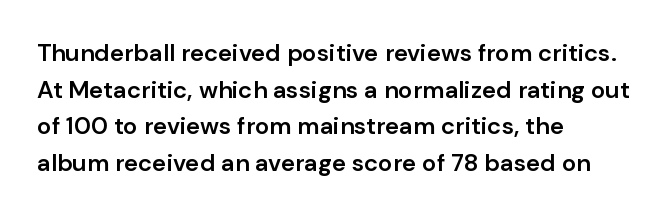
The image shows 24 px text type, upright; set left-aligned, normal line spacing (1.53x), normal letter spacing, not underlined.
